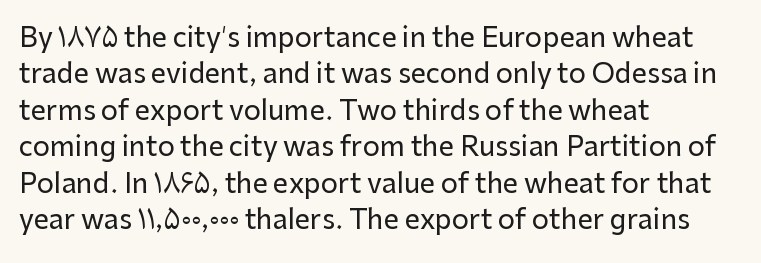
Tracking value appears to be zero — textbook default spacing. The type sits square on the baseline with zero lean. A clean baseline with only descenders dipping below it. Is the block centered? No — it sits flush against the left margin. Notice how descenders clear the ascenders below comfortably — that's standard leading.
